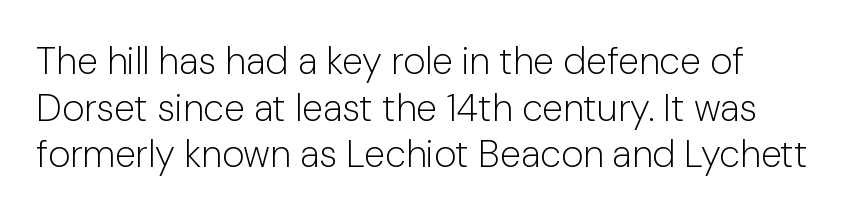
{"serif": "no", "italic": "no", "bold": "no", "weight": "light", "width": "normal", "stroke_contrast": "low", "x_height": "medium", "monospaced": "no", "underline": "no", "line_spacing_ratio": 1.23, "letter_spacing": "normal", "letter_spacing_em": 0.0, "glyph_px": 38}
